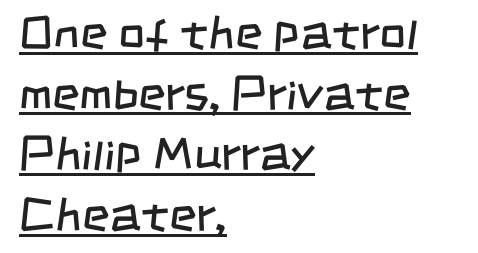
{"serif": "no", "bold": "no", "weight": "regular", "width": "condensed", "stroke_contrast": "low", "x_height": "large", "monospaced": "no", "underline": "yes", "align": "left", "line_spacing": "normal", "line_spacing_ratio": 1.29, "letter_spacing": "normal", "letter_spacing_em": 0.0, "glyph_px": 47}
